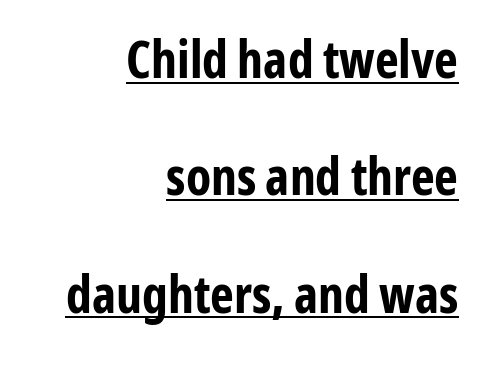
Q: Is the text bold? A: Yes.
Q: Is the text italic (slanted)? A: No, it is upright.
Q: Is the typeface a serif or a sans-serif typeface? A: Sans-serif.
Q: Is the text underlined? A: Yes.
Q: How is the paragraph aligned? A: Right-aligned.
Q: Is the spacing between letters normal or unusually wide? A: Normal.
Q: Is the spacing between lines tight, normal or loose? A: Loose.
Q: Width (condensed, normal, or wide)? A: Condensed.
Q: Stroke contrast? A: Low.
Q: x-height? A: Medium.
Q: Monospaced? A: No.
